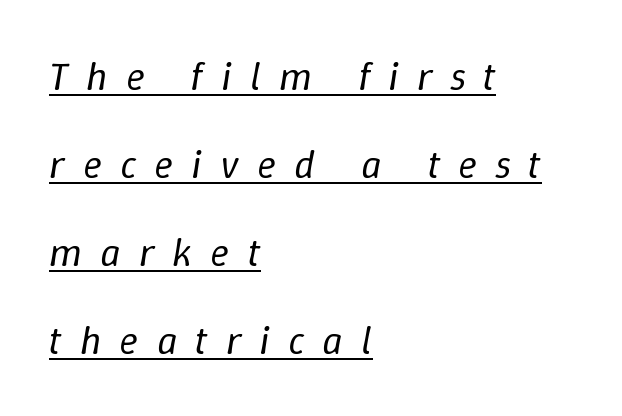
The image shows 40 px regular-weight type, italic (leaning right); set left-aligned, loose line spacing (2.2x), unusually wide letter spacing (+0.45 em), underlined; low stroke contrast and a medium x-height.
